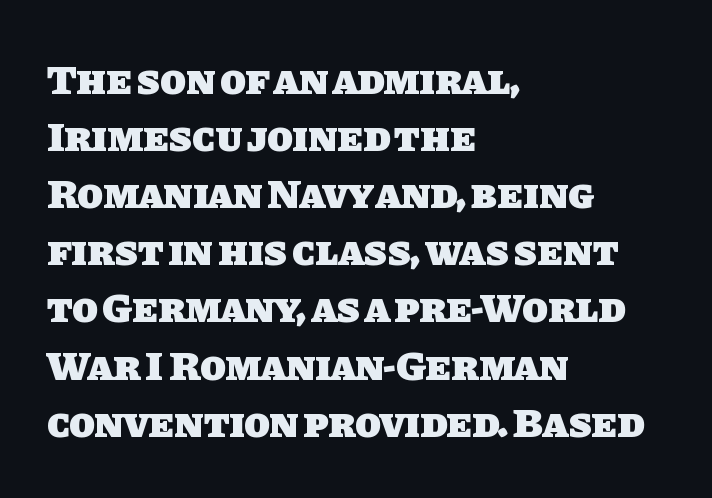
Q: Is the text bold? A: Yes.
Q: Is the typeface a serif or a sans-serif typeface? A: Sans-serif.
Q: Is the text underlined? A: No.
Q: How is the paragraph aligned? A: Left-aligned.
Q: Is the spacing between letters normal or unusually wide? A: Normal.
Q: Is the spacing between lines tight, normal or loose? A: Normal.
Q: Width (condensed, normal, or wide)? A: Normal.
Q: Stroke contrast? A: Low.
Q: x-height? A: Large.
Q: Monospaced? A: No.
